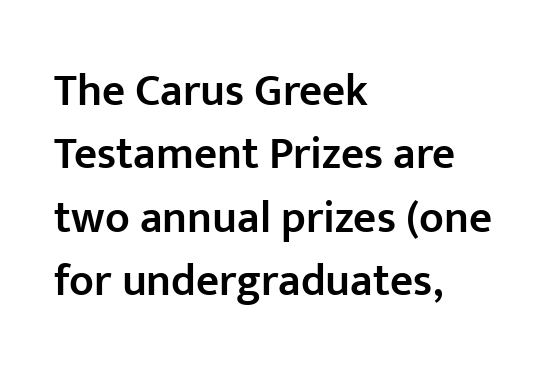
The image shows 45 px semibold sans-serif type, upright; set left-aligned, normal line spacing (1.41x), normal letter spacing, not underlined; low stroke contrast and a medium x-height.
